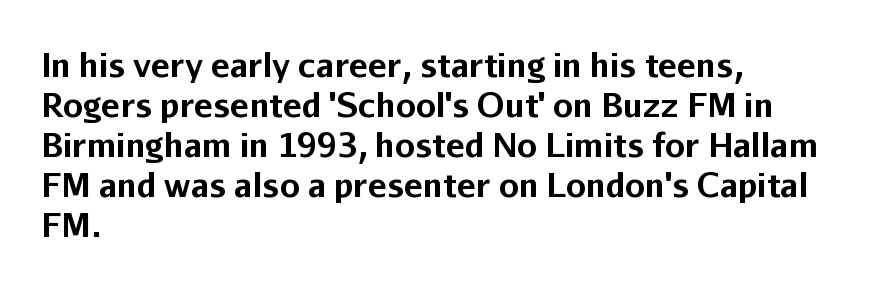
Q: Is the text bold? A: Yes.
Q: Is the text italic (slanted)? A: No, it is upright.
Q: Is the typeface a serif or a sans-serif typeface? A: Sans-serif.
Q: Is the text underlined? A: No.
Q: How is the paragraph aligned? A: Left-aligned.
Q: Is the spacing between letters normal or unusually wide? A: Normal.
Q: Is the spacing between lines tight, normal or loose? A: Normal.
Q: Width (condensed, normal, or wide)? A: Normal.
Q: Stroke contrast? A: Low.
Q: x-height? A: Medium.
Q: Monospaced? A: No.
